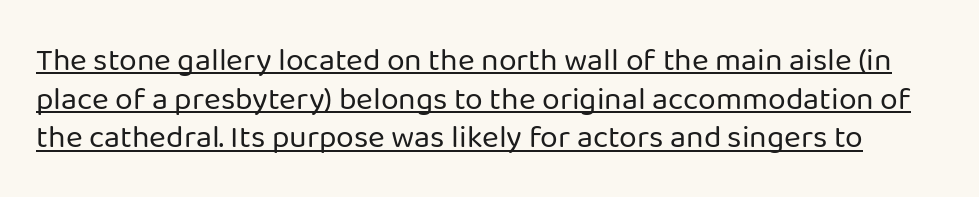
The image shows 32 px regular-weight sans-serif type, upright; set line spacing 1.21x, normal letter spacing, underlined; low stroke contrast and a medium x-height.
